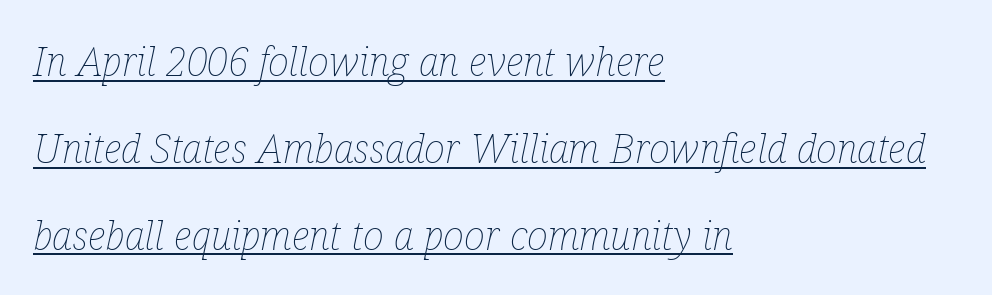
Each word holds together tightly as a unit, with standard inter-letter gaps. You can see a thin bar hugging the bottom of the glyphs. It's the slanting kind of type. If you drew a ruler down the left edge, every line would touch it. Compared with typical paragraphs, the rows here are farther apart.
